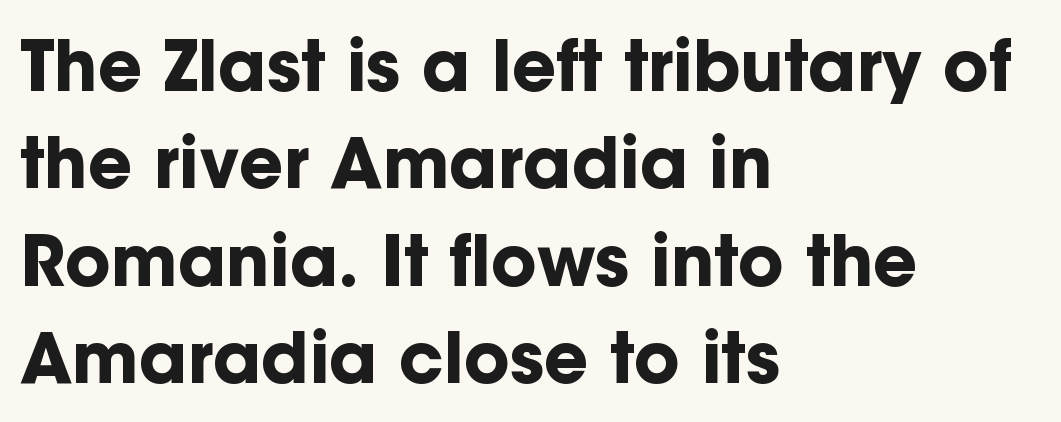
Q: Is the text bold? A: Yes.
Q: Is the text italic (slanted)? A: No, it is upright.
Q: Is the typeface a serif or a sans-serif typeface? A: Sans-serif.
Q: Is the text underlined? A: No.
Q: How is the paragraph aligned? A: Left-aligned.
Q: Is the spacing between letters normal or unusually wide? A: Normal.
Q: Is the spacing between lines tight, normal or loose? A: Normal.
Q: Width (condensed, normal, or wide)? A: Normal.
Q: Stroke contrast? A: Low.
Q: x-height? A: Medium.
Q: Monospaced? A: No.
